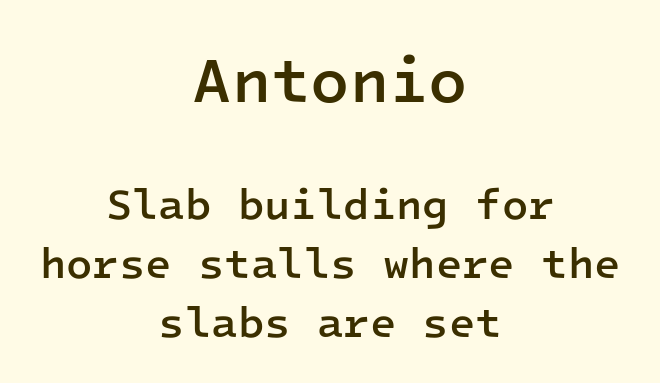
Which chunk is bigger? The first one — the top block dwarfs the bottom. Summary of vertical rhythm: regular, with standard interline spacing. The text was rendered using a sans face with plain stroke endings. Unmarked baselines from the first word to the last. Posture: upright roman.
